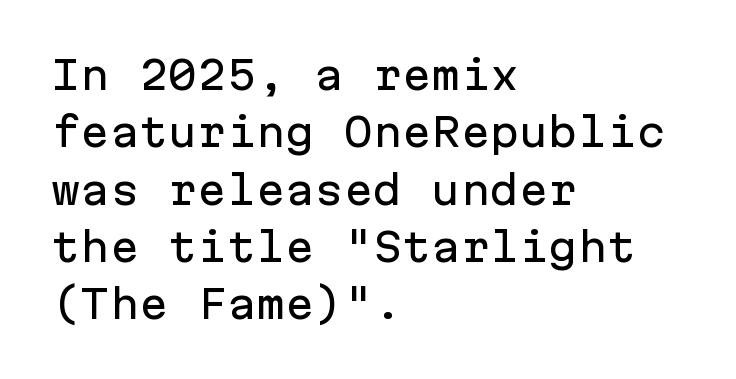
The image shows 39 px sans-serif type, upright, monospaced; set left-aligned, normal line spacing (1.47x), normal letter spacing, not underlined; low stroke contrast and a medium x-height.
